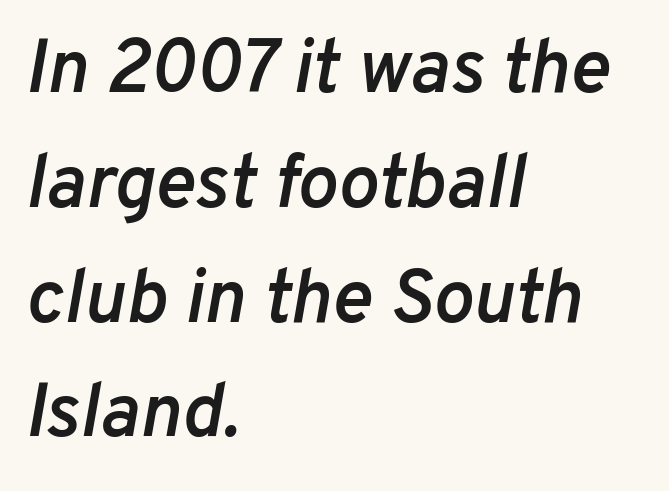
Do the characters align in a grid? No, the font is proportional. Slant detected: the letters are inclined. Leftover space on each line is placed entirely after the last word. Clear beneath every line of the passage. Baseline-to-baseline distance is the conventional proportion of letter height.
